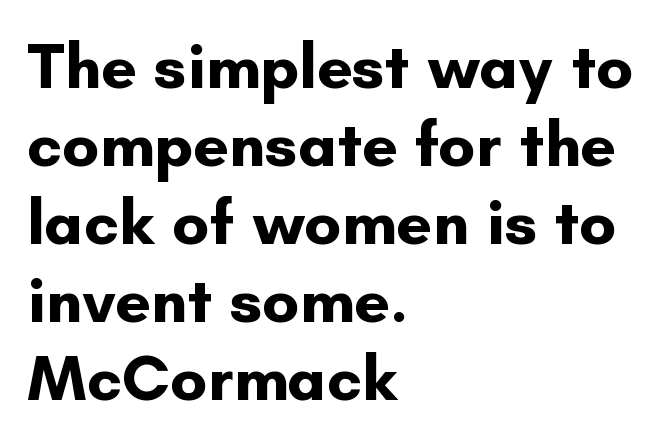
Q: Is the text bold? A: Yes.
Q: Is the text italic (slanted)? A: No, it is upright.
Q: Is the typeface a serif or a sans-serif typeface? A: Sans-serif.
Q: Is the text underlined? A: No.
Q: How is the paragraph aligned? A: Left-aligned.
Q: Is the spacing between letters normal or unusually wide? A: Normal.
Q: Width (condensed, normal, or wide)? A: Normal.
Q: Stroke contrast? A: Low.
Q: x-height? A: Small.
Q: Monospaced? A: No.
